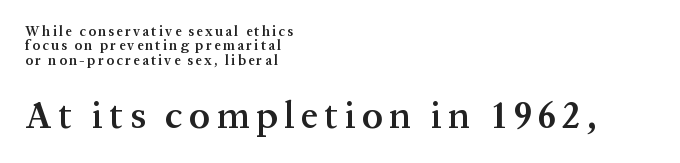
Q: Is the text bold? A: Semi-bold.
Q: Is the text italic (slanted)? A: No, it is upright.
Q: Is the typeface a serif or a sans-serif typeface? A: Serif.
Q: Is the text underlined? A: No.
Q: How is the paragraph aligned? A: Left-aligned.
Q: Is the spacing between lines tight, normal or loose? A: Tight.
Q: Which block of text is set in a larger size, the first (top) or the second (bottom)? A: The second (bottom) one.
Q: Width (condensed, normal, or wide)? A: Normal.
Q: Stroke contrast? A: Medium.
Q: x-height? A: Medium.
Q: Monospaced? A: No.
